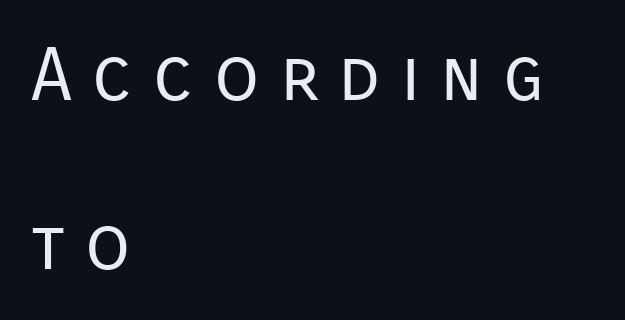
{"serif": "no", "italic": "no", "bold": "no", "weight": "regular", "width": "normal", "stroke_contrast": "low", "x_height": "medium", "monospaced": "no", "underline": "no", "align": "left", "line_spacing": "loose", "line_spacing_ratio": 2.28, "letter_spacing": "wide", "letter_spacing_em": 0.26, "glyph_px": 74}
